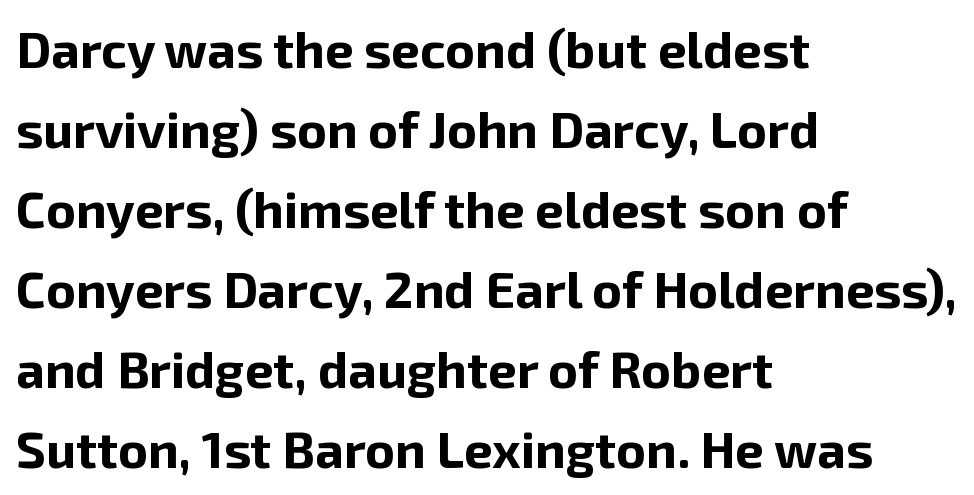
{"serif": "no", "italic": "no", "bold": "yes", "weight": "bold", "width": "normal", "stroke_contrast": "low", "x_height": "medium", "monospaced": "no", "underline": "no", "align": "left", "line_spacing": "normal", "line_spacing_ratio": 1.57, "letter_spacing": "normal", "letter_spacing_em": 0.0, "glyph_px": 51}
